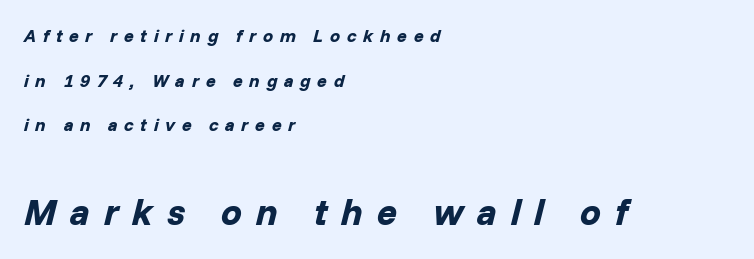
Between these two stacked blocks, the lower one wins on size. Italic: yes, the glyphs are oblique. Unmarked baselines from the first word to the last. You could not count columns in this text — the font is proportionally spaced. The designer dialed line spacing up above the default.
